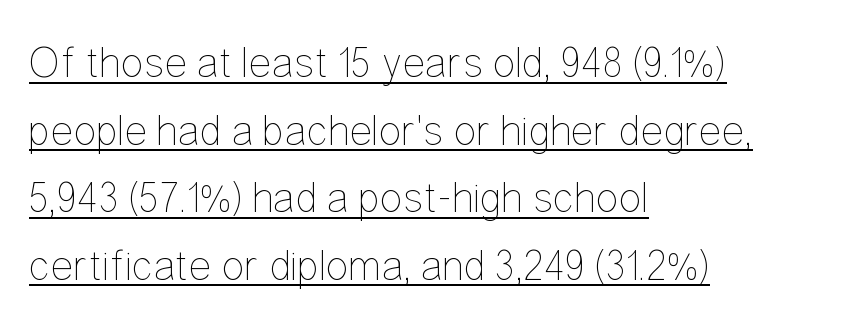
The image shows 43 px thin, condensed type, upright; set left-aligned, normal line spacing (1.57x), normal letter spacing, underlined; low stroke contrast and a medium x-height.
